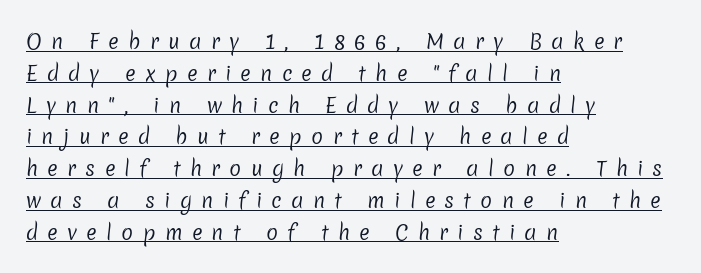
What's the leading like? Ordinary, nothing unusual. A classic flush-left, rag-right setting is used for this passage. No heavy texture on the line: the type isn't bold. Tracking value appears strongly positive — letters spread wide. In designer terms, the underline attribute is active on this setting.
